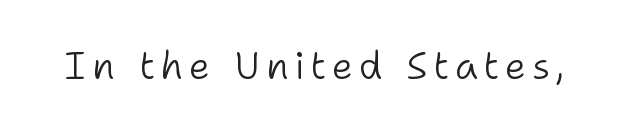
The image shows 38 px light sans-serif type, upright; set not underlined; low stroke contrast and a medium x-height.
